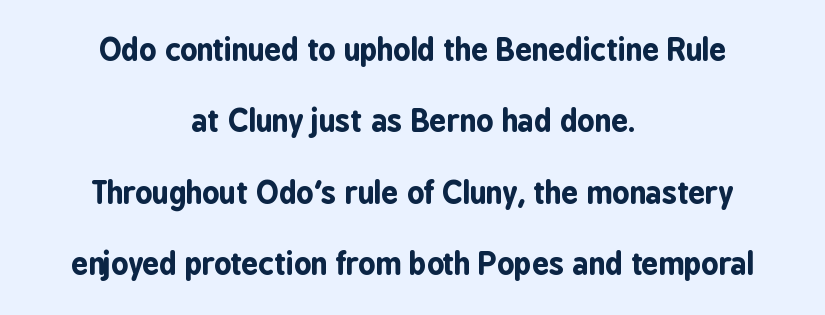
The image shows 30 px bold, condensed sans-serif type, upright; set centered, loose line spacing (2.38x), normal letter spacing, not underlined; low stroke contrast and a medium x-height.
